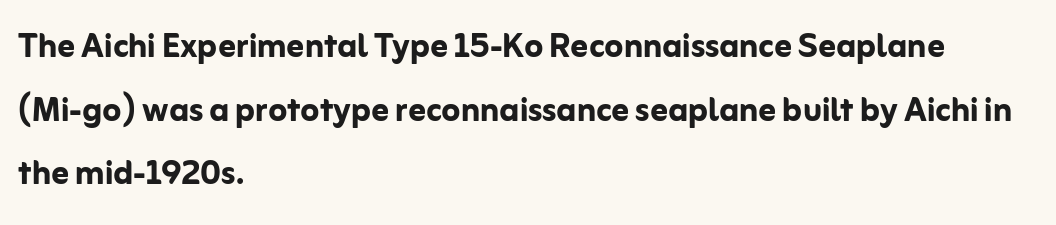
{"serif": "no", "italic": "no", "bold": "yes", "weight": "semibold", "width": "normal", "stroke_contrast": "low", "x_height": "medium", "monospaced": "no", "underline": "no", "align": "left", "line_spacing": "normal", "line_spacing_ratio": 1.48, "letter_spacing": "normal", "letter_spacing_em": 0.0, "glyph_px": 43}
